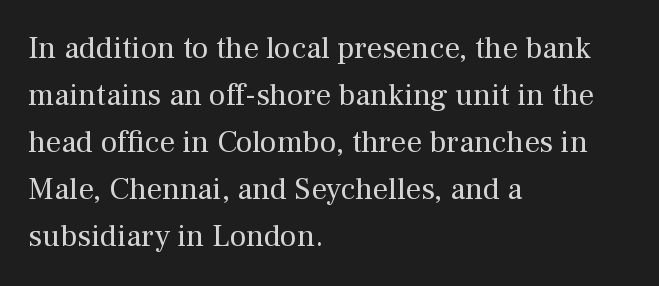
The image shows 31 px regular-weight serif type, upright; set left-aligned, normal line spacing (1.52x), normal letter spacing, not underlined; medium stroke contrast and a medium x-height.
